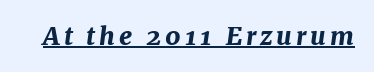
The image shows 25 px bold type, italic (leaning right); set underlined.
